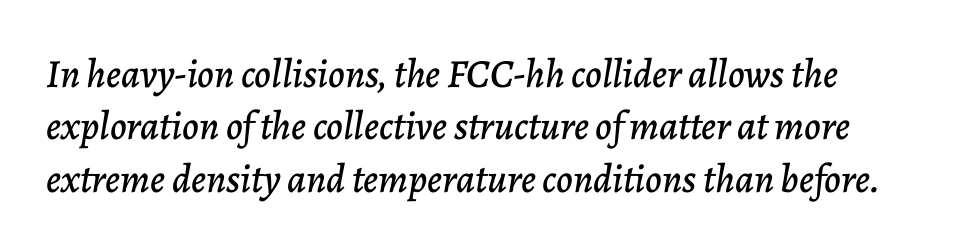
{"italic": "yes", "lean": "right", "slant_degrees": 7, "width": "normal", "stroke_contrast": "low", "x_height": "medium", "monospaced": "no", "underline": "no", "line_spacing": "normal", "line_spacing_ratio": 1.31, "letter_spacing": "normal", "letter_spacing_em": 0.0, "glyph_px": 40}
